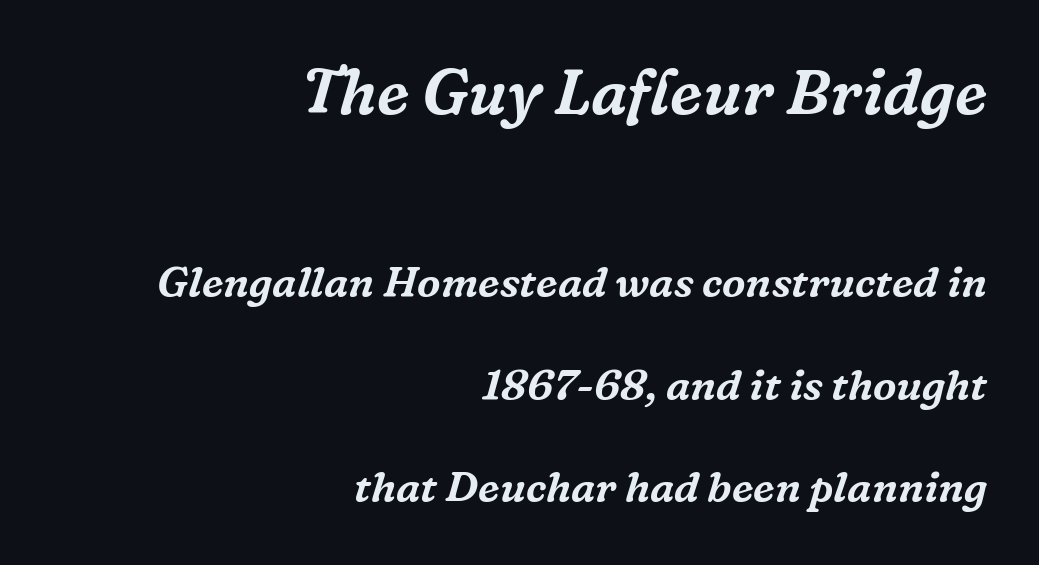
Q: Is the text italic (slanted)? A: Yes, it leans right by about 16 degrees.
Q: Is the typeface a serif or a sans-serif typeface? A: Serif.
Q: Is the text underlined? A: No.
Q: How is the paragraph aligned? A: Right-aligned.
Q: Is the spacing between letters normal or unusually wide? A: Normal.
Q: Is the spacing between lines tight, normal or loose? A: Loose.
Q: Which block of text is set in a larger size, the first (top) or the second (bottom)? A: The first (top) one.
Q: Width (condensed, normal, or wide)? A: Normal.
Q: Stroke contrast? A: Medium.
Q: x-height? A: Medium.
Q: Monospaced? A: No.
